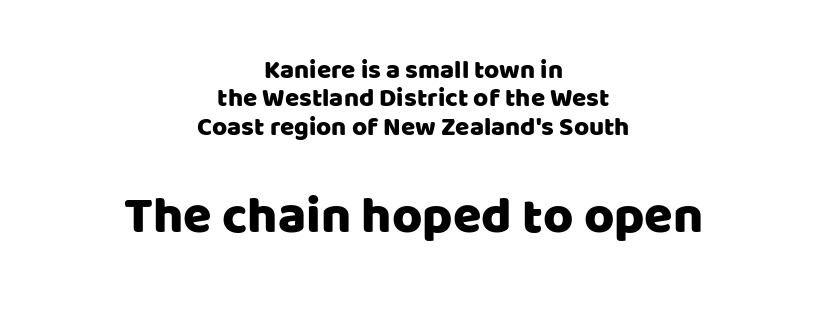
Q: Is the text italic (slanted)? A: No, it is upright.
Q: Is the typeface a serif or a sans-serif typeface? A: Sans-serif.
Q: Is the text underlined? A: No.
Q: How is the paragraph aligned? A: Centered.
Q: Is the spacing between letters normal or unusually wide? A: Normal.
Q: Is the spacing between lines tight, normal or loose? A: Tight.
Q: Which block of text is set in a larger size, the first (top) or the second (bottom)? A: The second (bottom) one.
Q: Width (condensed, normal, or wide)? A: Normal.
Q: Stroke contrast? A: Low.
Q: x-height? A: Large.
Q: Monospaced? A: No.
